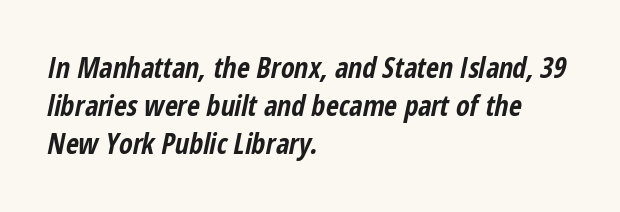
{"italic": "yes", "lean": "right", "slant_degrees": 12, "bold": "yes", "weight": "bold", "width": "condensed", "stroke_contrast": "low", "x_height": "medium", "monospaced": "no", "underline": "no", "align": "left", "line_spacing": "normal", "line_spacing_ratio": 1.36, "letter_spacing": "normal", "letter_spacing_em": 0.0, "glyph_px": 28}
